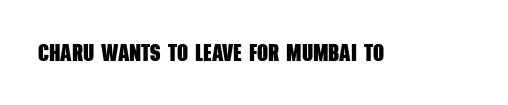
The image shows 24 px bold type; set normal letter spacing, not underlined.
